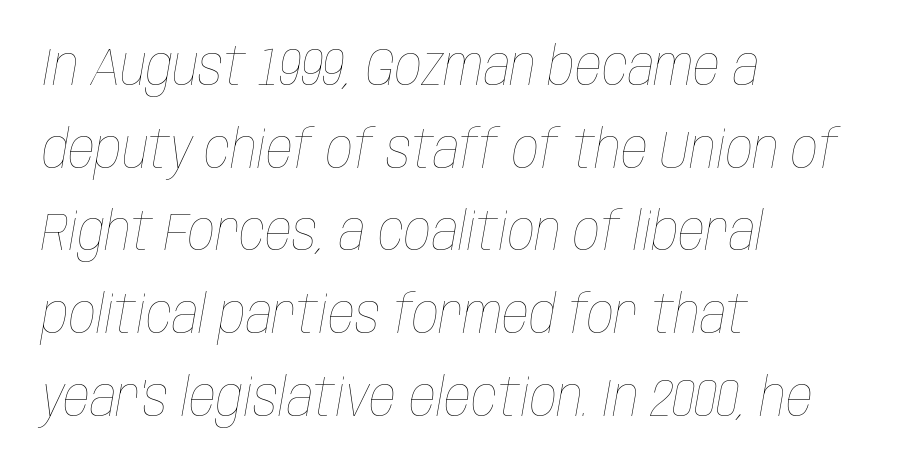
{"italic": "yes", "lean": "right", "slant_degrees": 10, "bold": "no", "weight": "thin", "width": "condensed", "stroke_contrast": "low", "x_height": "large", "monospaced": "no", "underline": "no", "align": "left", "line_spacing": "normal", "line_spacing_ratio": 1.56, "letter_spacing": "normal", "letter_spacing_em": 0.0, "glyph_px": 53}
